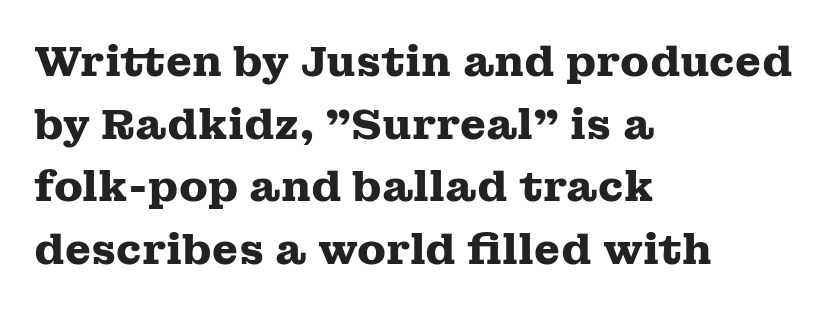
{"serif": "yes", "italic": "no", "bold": "yes", "weight": "heavy", "width": "wide", "stroke_contrast": "medium", "x_height": "medium", "monospaced": "no", "underline": "no", "align": "left", "line_spacing": "normal", "line_spacing_ratio": 1.49, "letter_spacing": "normal", "letter_spacing_em": 0.0, "glyph_px": 42}
